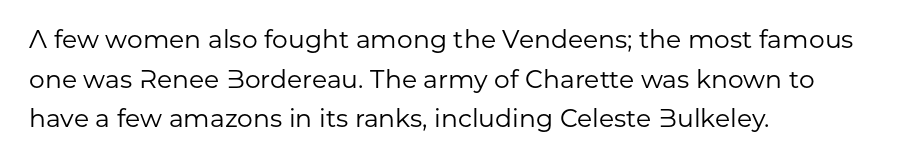
Q: Is the text bold? A: No.
Q: Is the text italic (slanted)? A: No, it is upright.
Q: Is the text underlined? A: No.
Q: How is the paragraph aligned? A: Left-aligned.
Q: Is the spacing between letters normal or unusually wide? A: Normal.
Q: Is the spacing between lines tight, normal or loose? A: Normal.
